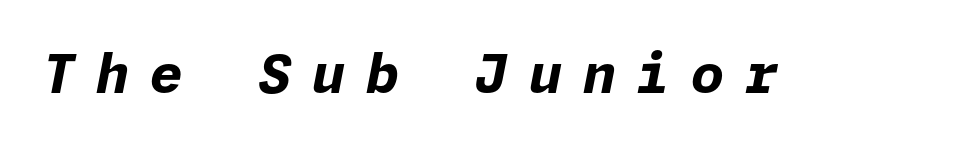
{"italic": "yes", "lean": "right", "slant_degrees": 11, "bold": "yes", "weight": "bold", "width": "normal", "stroke_contrast": "low", "x_height": "medium", "underline": "no", "letter_spacing": "wide", "letter_spacing_em": 0.4, "glyph_px": 53}
